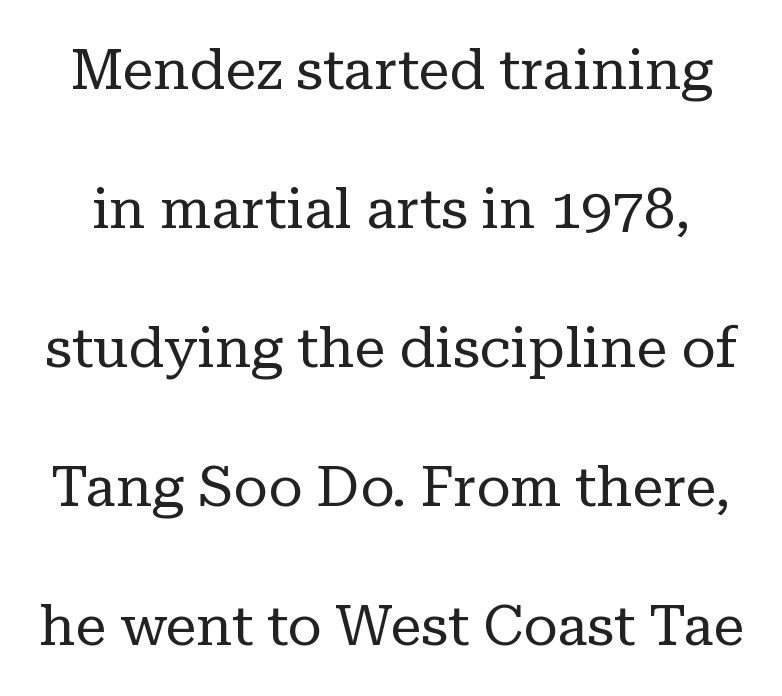
{"serif": "yes", "italic": "no", "bold": "no", "weight": "regular", "width": "normal", "stroke_contrast": "low", "x_height": "medium", "monospaced": "no", "underline": "no", "line_spacing": "loose", "line_spacing_ratio": 2.48, "letter_spacing": "normal", "letter_spacing_em": 0.0, "glyph_px": 56}
